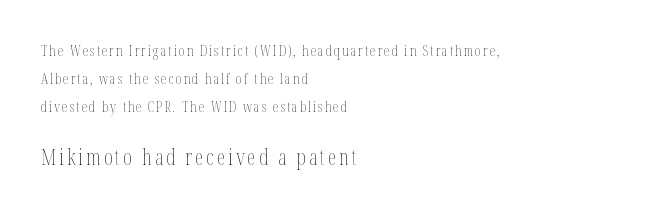
{"italic": "no", "bold": "no", "underline": "no", "align": "left", "line_spacing": "loose", "line_spacing_ratio": 2.01, "larger_block": "second", "size_ratio": 1.5, "glyph_px": 21}
